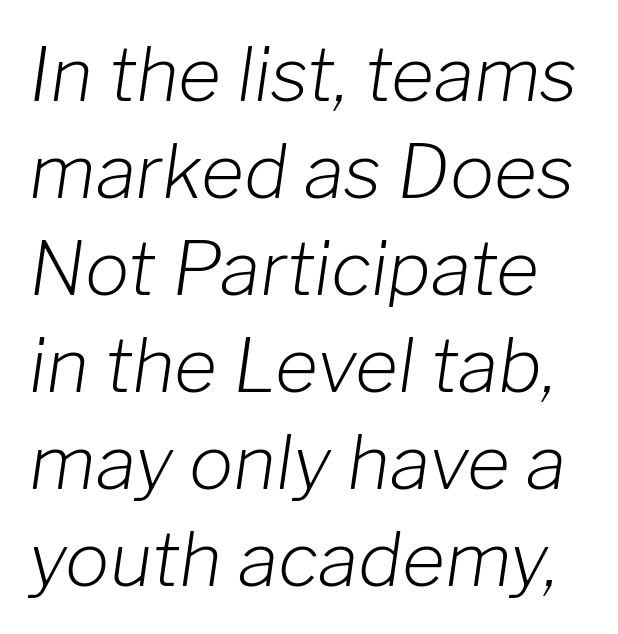
Spacing between characters is what you'd get straight out of the box. Slanted lettering throughout. Heft: none added — not bold. Think of a printed novel: that variable character pitch is what you see here. This rendering features lettering with no underline. The passage shown stacks its lines at a standard gap.
